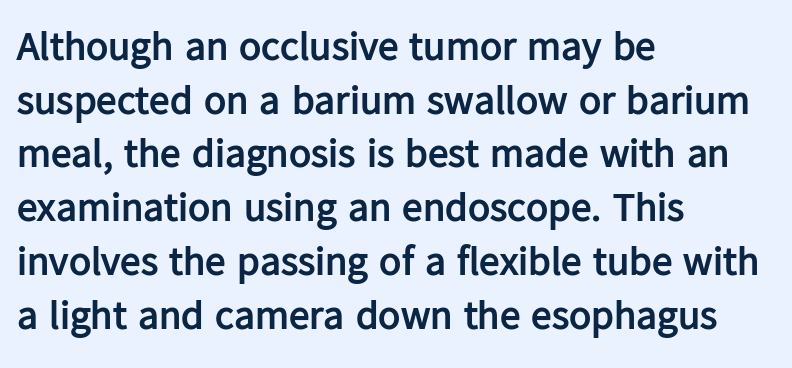
Q: Is the text bold? A: Yes.
Q: Is the text italic (slanted)? A: No, it is upright.
Q: Is the typeface a serif or a sans-serif typeface? A: Sans-serif.
Q: Is the text underlined? A: No.
Q: How is the paragraph aligned? A: Left-aligned.
Q: Is the spacing between letters normal or unusually wide? A: Normal.
Q: Is the spacing between lines tight, normal or loose? A: Normal.
Q: Width (condensed, normal, or wide)? A: Normal.
Q: Stroke contrast? A: Low.
Q: x-height? A: Medium.
Q: Monospaced? A: No.
